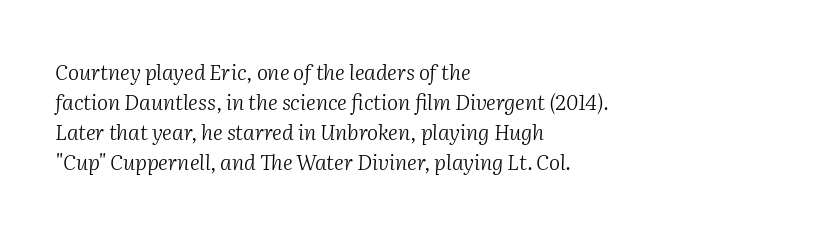
Q: Is the text bold? A: No.
Q: Is the text italic (slanted)? A: Yes, it leans right by about 2 degrees.
Q: Is the text underlined? A: No.
Q: How is the paragraph aligned? A: Left-aligned.
Q: Is the spacing between letters normal or unusually wide? A: Normal.
Q: Is the spacing between lines tight, normal or loose? A: Normal.
